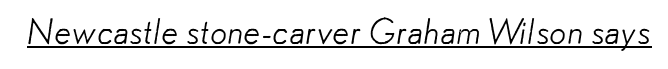
Q: Is the text bold? A: No.
Q: Is the typeface a serif or a sans-serif typeface? A: Sans-serif.
Q: Is the text underlined? A: Yes.
Q: Is the spacing between letters normal or unusually wide? A: Normal.
Q: Width (condensed, normal, or wide)? A: Normal.
Q: Stroke contrast? A: Low.
Q: x-height? A: Small.
Q: Monospaced? A: No.
